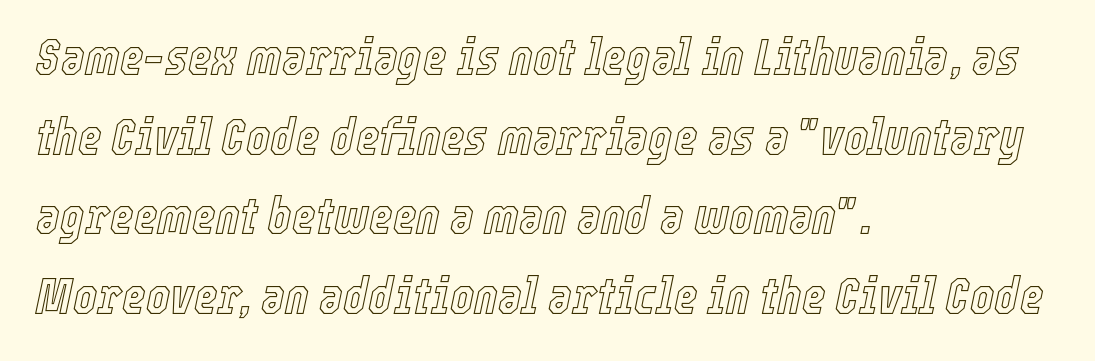
{"italic": "yes", "lean": "right", "slant_degrees": 12, "width": "condensed", "x_height": "medium", "monospaced": "no", "underline": "no", "align": "left", "line_spacing": "normal", "line_spacing_ratio": 1.56, "letter_spacing": "normal", "letter_spacing_em": 0.0, "glyph_px": 51}
